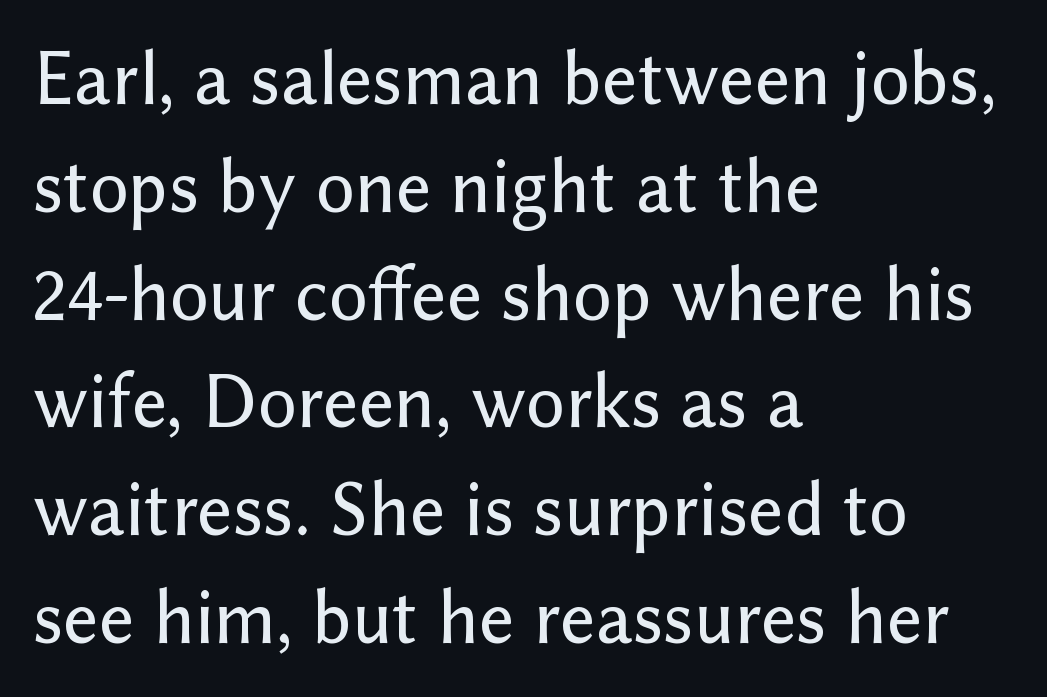
{"serif": "no", "italic": "no", "width": "normal", "stroke_contrast": "low", "x_height": "medium", "monospaced": "no", "underline": "no", "align": "left", "line_spacing": "normal", "line_spacing_ratio": 1.4, "letter_spacing": "normal", "letter_spacing_em": 0.0, "glyph_px": 77}
